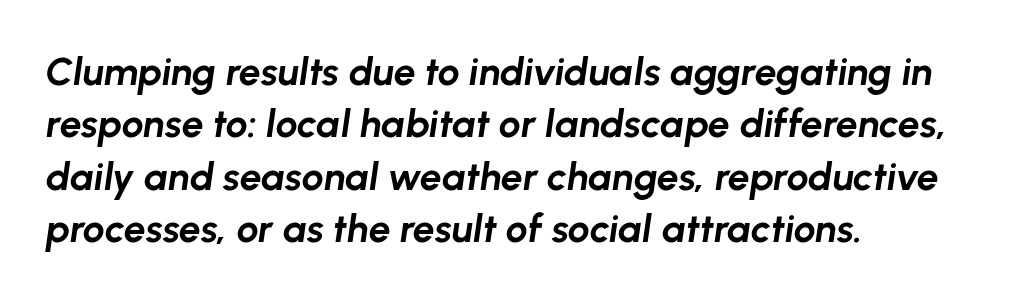
The image shows 39 px bold type, italic (leaning right); set left-aligned, normal line spacing (1.34x), normal letter spacing, not underlined; low stroke contrast and a medium x-height.
